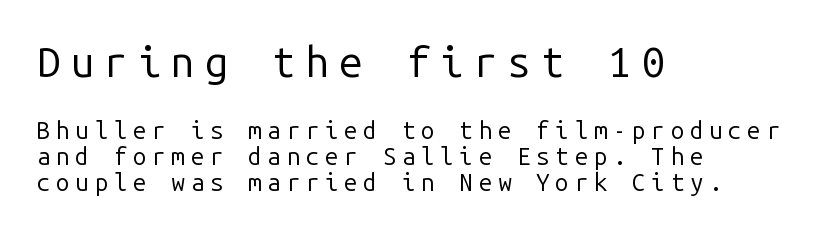
{"serif": "no", "italic": "no", "bold": "no", "weight": "regular", "width": "normal", "stroke_contrast": "low", "x_height": "medium", "monospaced": "yes", "underline": "no", "align": "left", "line_spacing": "tight", "line_spacing_ratio": 1.08, "letter_spacing": "wide", "letter_spacing_em": 0.24, "larger_block": "first", "size_ratio": 1.75, "glyph_px": 42}
